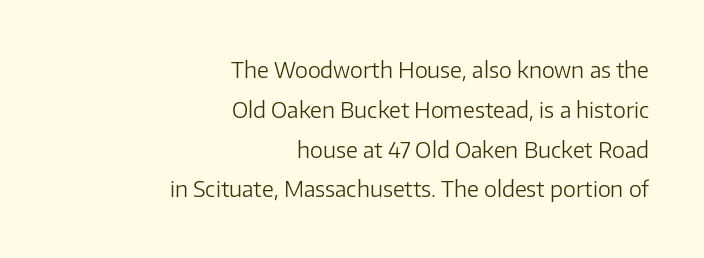
Q: Is the text bold? A: No.
Q: Is the text italic (slanted)? A: No, it is upright.
Q: Is the text underlined? A: No.
Q: How is the paragraph aligned? A: Right-aligned.
Q: Is the spacing between letters normal or unusually wide? A: Normal.
